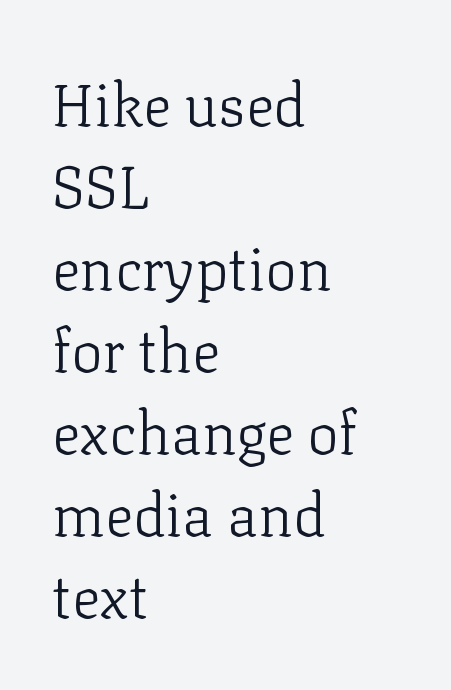
Students, note that the glyphs here touch the page at normal intervals. Teacher's note: observe the even left margin — that is flush-left alignment. The foot of each line stays bare and open. Note the varied advance widths — an 'i' is clearly narrower than an 'm'.
